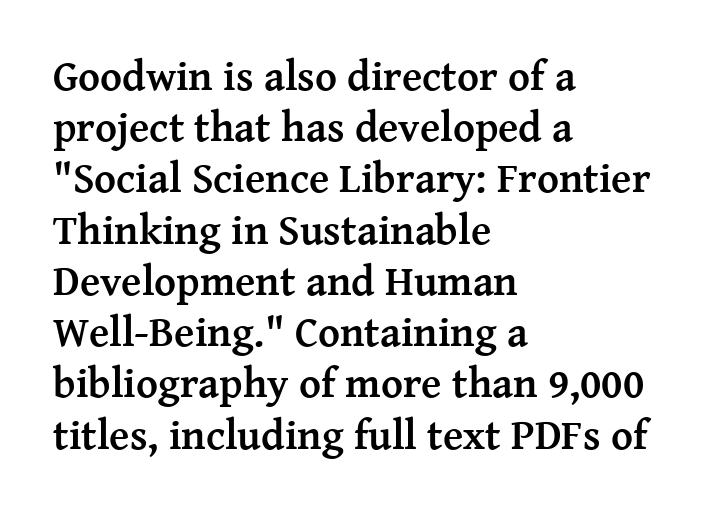
The image shows 42 px semibold serif type, upright; set left-aligned, line spacing 1.22x, normal letter spacing, not underlined; medium stroke contrast and a medium x-height.
